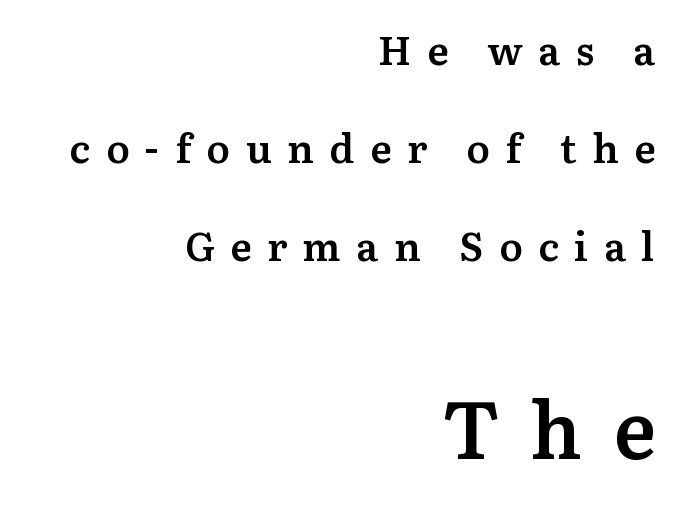
Q: Is the text bold? A: Semi-bold.
Q: Is the text italic (slanted)? A: No, it is upright.
Q: Is the typeface a serif or a sans-serif typeface? A: Serif.
Q: Is the text underlined? A: No.
Q: How is the paragraph aligned? A: Right-aligned.
Q: Is the spacing between letters normal or unusually wide? A: Unusually wide.
Q: Is the spacing between lines tight, normal or loose? A: Loose.
Q: Which block of text is set in a larger size, the first (top) or the second (bottom)? A: The second (bottom) one.
Q: Width (condensed, normal, or wide)? A: Normal.
Q: Stroke contrast? A: Medium.
Q: x-height? A: Medium.
Q: Monospaced? A: No.
